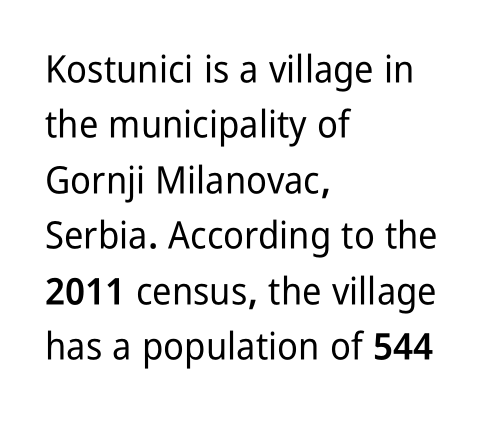
{"serif": "no", "italic": "no", "width": "condensed", "stroke_contrast": "low", "x_height": "medium", "monospaced": "no", "underline": "no", "align": "left", "line_spacing": "normal", "line_spacing_ratio": 1.46, "letter_spacing": "normal", "letter_spacing_em": 0.0, "glyph_px": 38}
